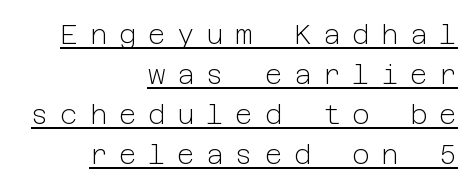
The image shows 27 px text type, upright; set right-aligned, normal line spacing (1.48x), unusually wide letter spacing (+0.43 em), underlined.
